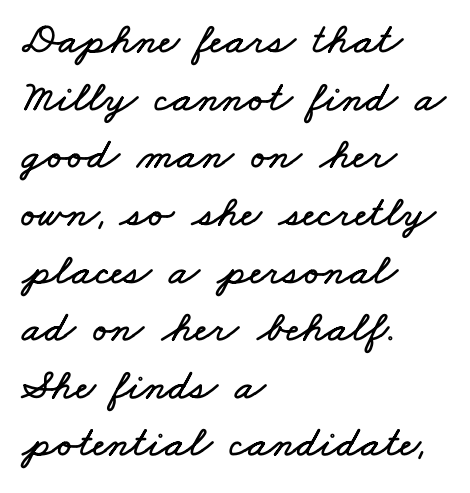
The image shows 44 px wide type; set left-aligned, normal line spacing (1.31x), normal letter spacing, not underlined; low stroke contrast and a small x-height.
